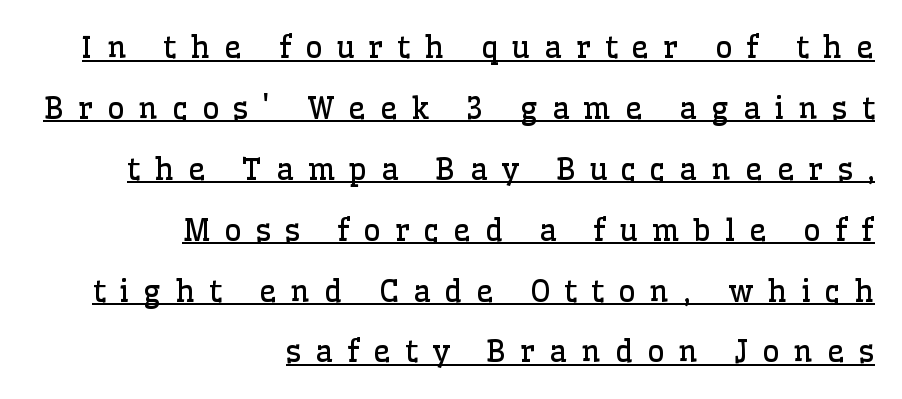
{"serif": "yes", "italic": "no", "bold": "no", "weight": "regular", "width": "normal", "stroke_contrast": "low", "x_height": "medium", "monospaced": "no", "underline": "yes", "align": "right", "line_spacing": "loose", "line_spacing_ratio": 2.03, "letter_spacing": "wide", "letter_spacing_em": 0.47, "glyph_px": 30}
